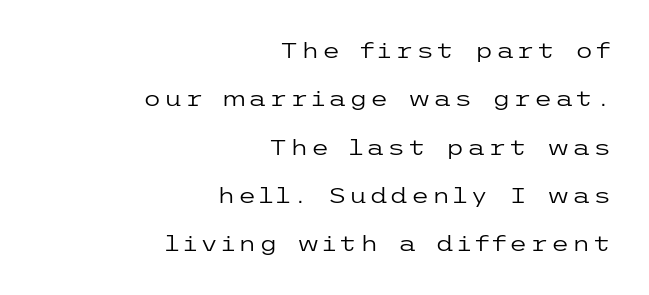
Q: Is the text bold? A: No.
Q: Is the text italic (slanted)? A: No, it is upright.
Q: Is the text underlined? A: No.
Q: How is the paragraph aligned? A: Right-aligned.
Q: Is the spacing between lines tight, normal or loose? A: Loose.
